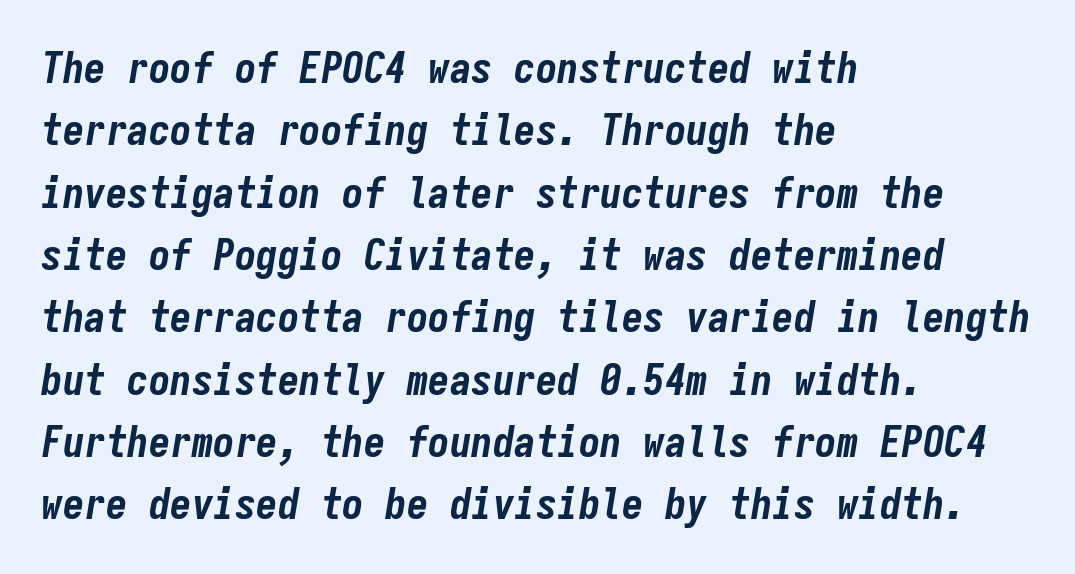
Is the type slanted? Yes — the strokes lean at a clear angle. The space between consecutive lines is moderate. Strokes here are thick enough to call this a true bold. The passage shown has conventional tracking throughout. Do the characters align in a grid? Yes, the font is monospaced.
